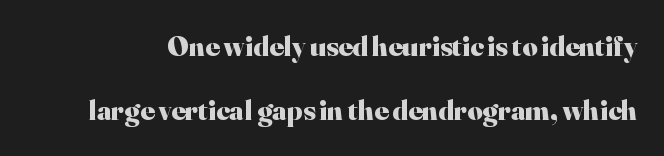
Q: Is the text bold? A: Yes.
Q: Is the text italic (slanted)? A: No, it is upright.
Q: Is the typeface a serif or a sans-serif typeface? A: Serif.
Q: Is the text underlined? A: No.
Q: Is the spacing between letters normal or unusually wide? A: Normal.
Q: Is the spacing between lines tight, normal or loose? A: Loose.
Q: Width (condensed, normal, or wide)? A: Normal.
Q: Stroke contrast? A: High.
Q: x-height? A: Small.
Q: Monospaced? A: No.
